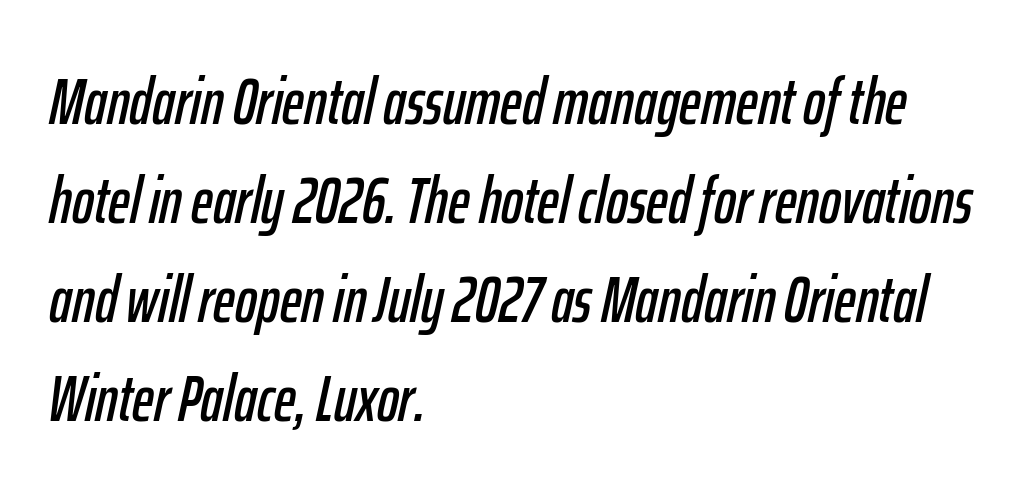
Default kerning and tracking; the words read as compact shapes. The lines in this sample share a left origin and differ only in where they stop. The rendering applies a slant to the glyphs. The passage shown is typed in a proportional face where columns would drift. Descenders hang freely into open space.
